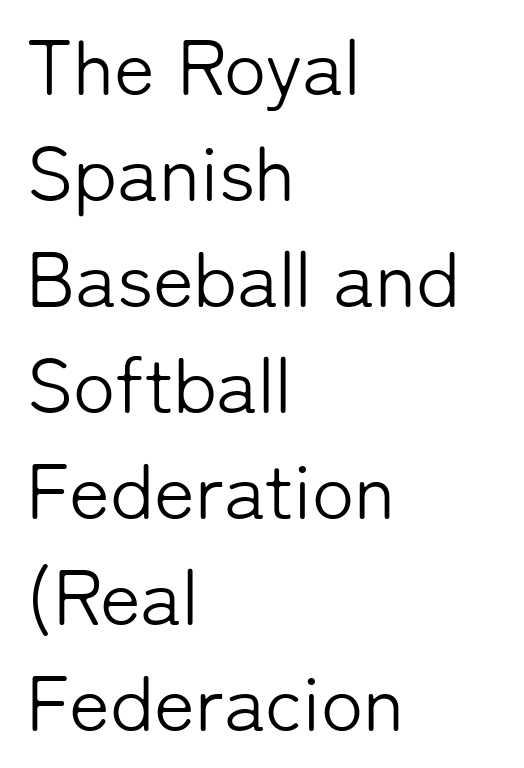
{"serif": "no", "italic": "no", "bold": "no", "weight": "light", "width": "normal", "stroke_contrast": "low", "x_height": "medium", "monospaced": "no", "underline": "no", "align": "left", "line_spacing": "normal", "line_spacing_ratio": 1.36, "letter_spacing": "normal", "letter_spacing_em": 0.0, "glyph_px": 78}
